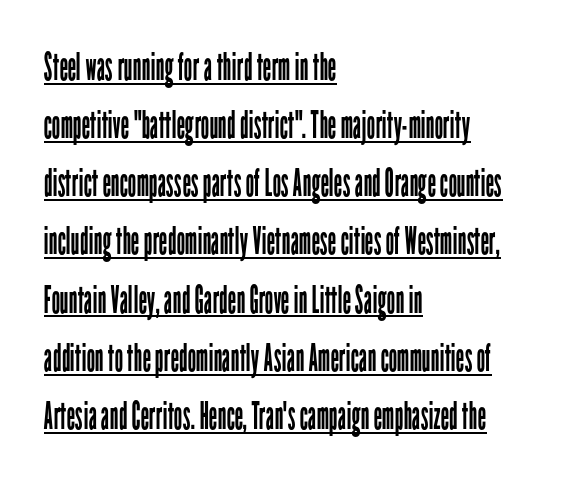
{"serif": "no", "italic": "no", "bold": "no", "weight": "regular", "width": "condensed", "stroke_contrast": "low", "x_height": "medium", "monospaced": "no", "underline": "yes", "align": "left", "line_spacing": "normal", "line_spacing_ratio": 1.53, "letter_spacing": "normal", "letter_spacing_em": 0.0, "glyph_px": 38}
